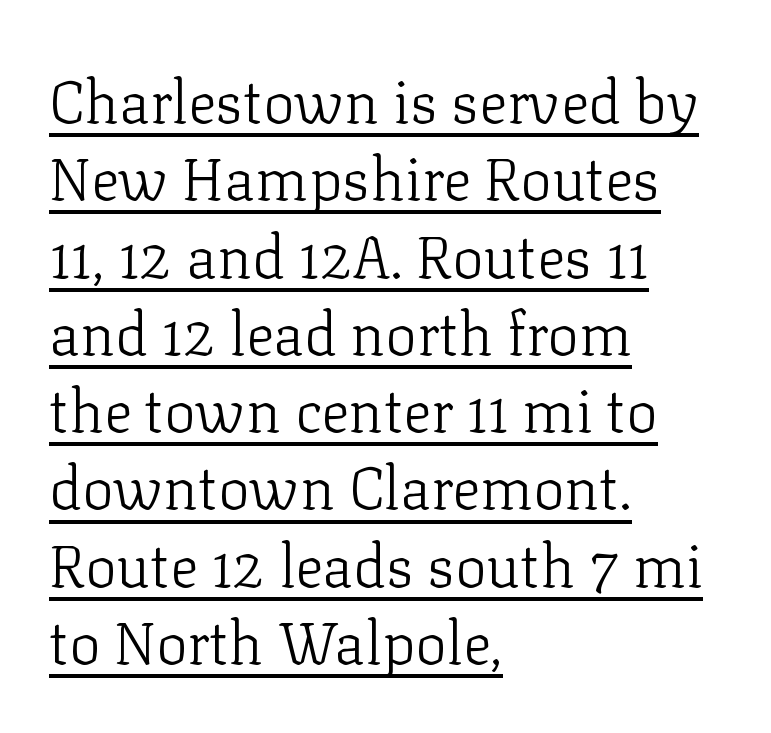
The image shows 59 px light serif type, upright; set left-aligned, normal line spacing (1.31x), normal letter spacing, underlined; low stroke contrast and a medium x-height.
